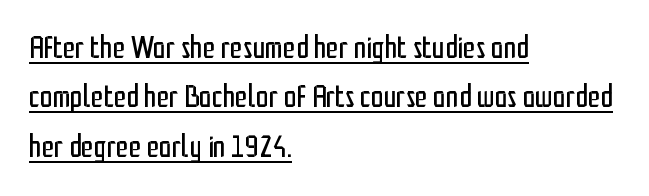
What kind of face is this? One without serifs — a sans. Baseline-to-baseline distance is the conventional proportion of letter height. This sample has the flowing, uneven cadence of proportional lettering. Left-aligned paragraph, ragged on the right. The font's upright variant was chosen for this text.
